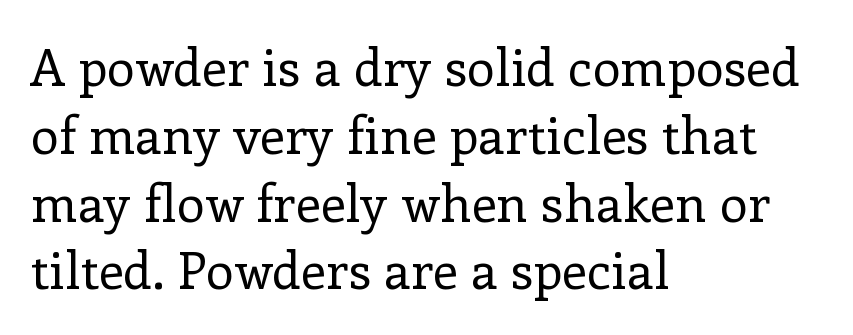
The image shows 51 px regular-weight serif type, upright; set left-aligned, normal line spacing (1.33x), normal letter spacing, not underlined; low stroke contrast and a medium x-height.
